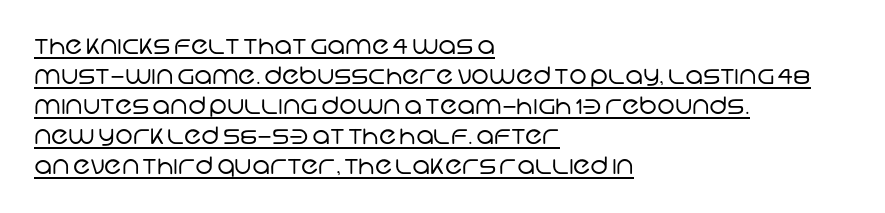
Q: Is the text bold? A: No.
Q: Is the text underlined? A: Yes.
Q: How is the paragraph aligned? A: Left-aligned.
Q: Is the spacing between letters normal or unusually wide? A: Normal.
Q: Is the spacing between lines tight, normal or loose? A: Normal.
